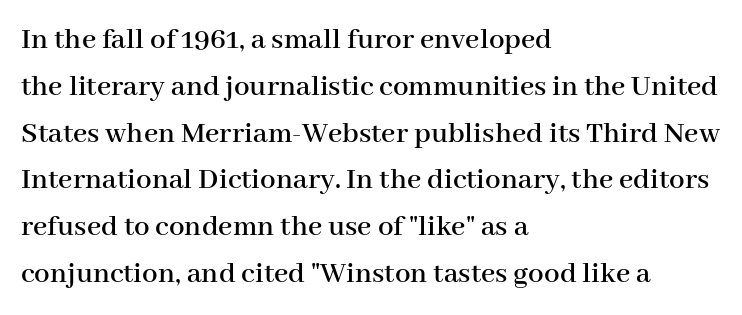
The passage shown is typeset with a serif family. Spacing verdict: proportional, widths tailored to each character. The face used here is rendered with its standard letterfit. Does the lettering tilt? It doesn't — this is upright. Leading: standard.
